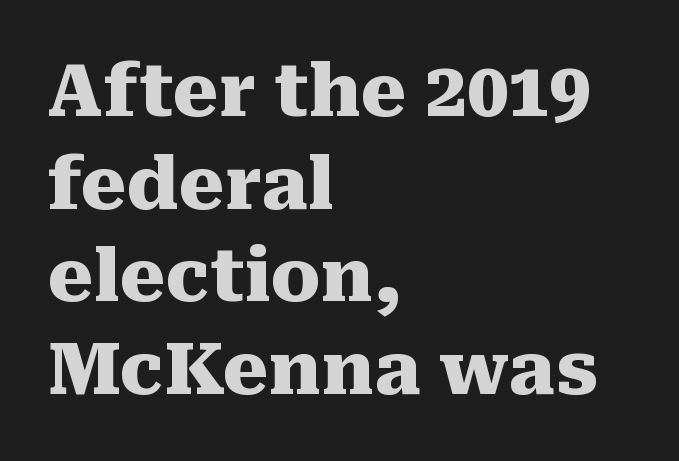
The typesetter chose a ragged-right arrangement here. Is the letter spacing exaggerated? No — it looks like the ordinary default. These lines are rendered in a variable-pitch font. The rendering uses a moderate line-height, typical for paragraphs.
